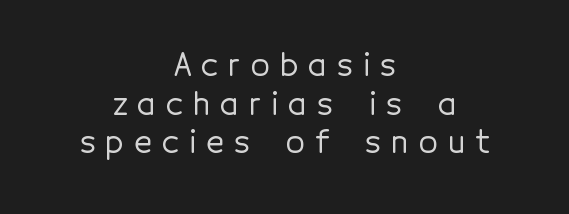
The image shows 31 px sans-serif type, upright; set centered, normal line spacing (1.25x), unusually wide letter spacing (+0.33 em), not underlined; a medium x-height.
